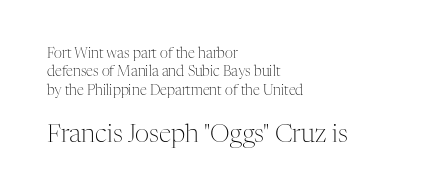
The image shows 25 px text type, upright; set left-aligned, normal line spacing (1.32x), normal letter spacing, not underlined; the second (bottom) block is 1.79x larger.
